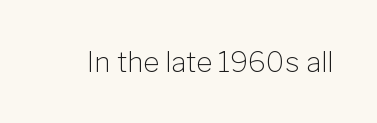
{"serif": "no", "italic": "no", "bold": "no", "weight": "light", "width": "normal", "stroke_contrast": "low", "x_height": "medium", "monospaced": "no", "underline": "no", "letter_spacing": "normal", "letter_spacing_em": 0.0, "glyph_px": 28}
